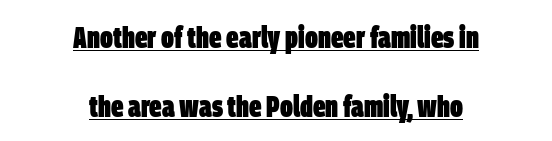
Emphasis by weight is at full strength: bold. Spacing verdict: proportional, widths tailored to each character. Tracking here is standard; glyphs follow each other at the usual distance. Quick note: interline space is abundant. Underline: present. In terms of letterform style, serifs are entirely absent.
